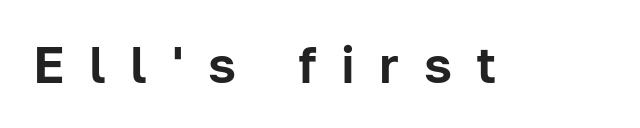
The letterforms stand isolated, each surrounded by extra space. Check where the strokes stop: nothing finishes them off — pure sans. The passage shown is not underscored anywhere. This is the regular roman posture of the typeface. The rendering uses natural spacing where letterforms have individual widths.
